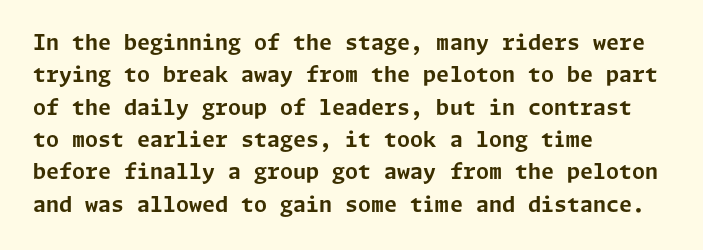
The image shows 21 px bold type, upright; set left-aligned, normal line spacing (1.54x), normal letter spacing, not underlined.
